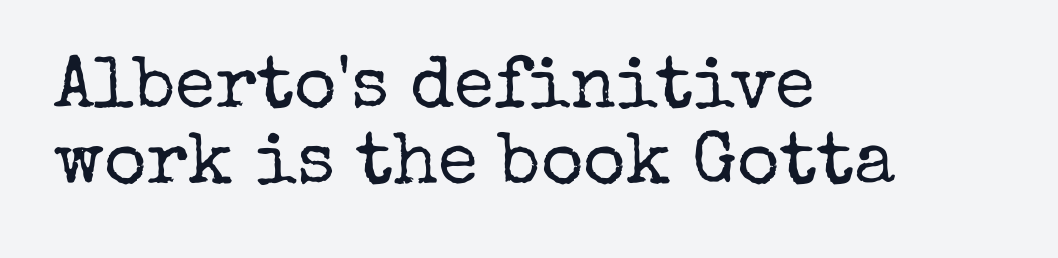
Q: Is the text bold? A: No.
Q: Is the text italic (slanted)? A: No, it is upright.
Q: Is the typeface a serif or a sans-serif typeface? A: Serif.
Q: Is the text underlined? A: No.
Q: How is the paragraph aligned? A: Left-aligned.
Q: Is the spacing between letters normal or unusually wide? A: Normal.
Q: Is the spacing between lines tight, normal or loose? A: Tight.
Q: Width (condensed, normal, or wide)? A: Normal.
Q: Stroke contrast? A: Low.
Q: x-height? A: Medium.
Q: Monospaced? A: No.
